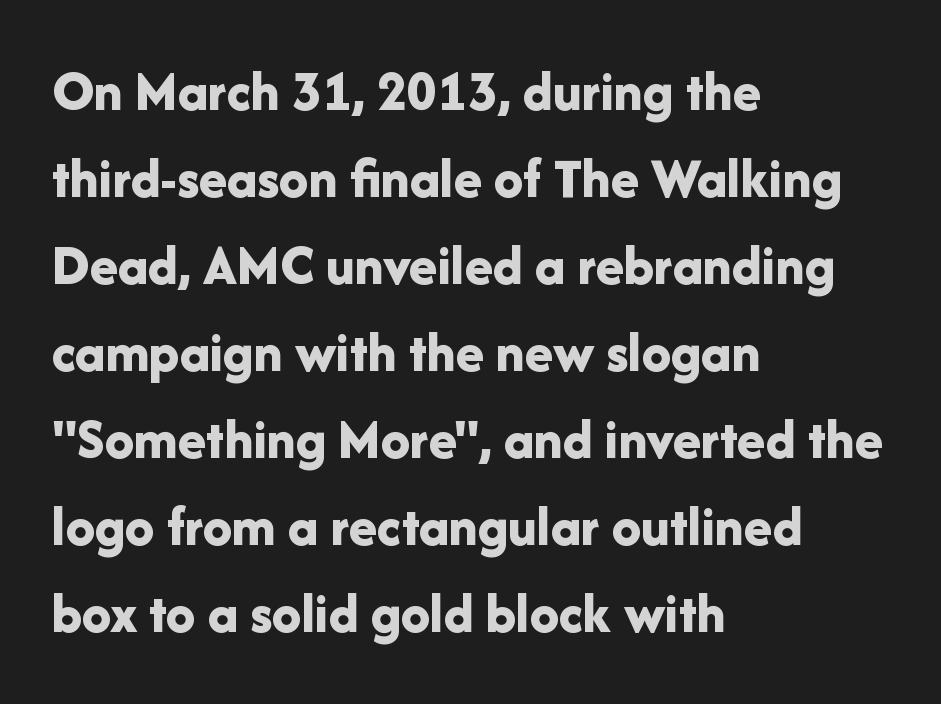
Q: Is the text bold? A: Yes.
Q: Is the text italic (slanted)? A: No, it is upright.
Q: Is the typeface a serif or a sans-serif typeface? A: Sans-serif.
Q: Is the text underlined? A: No.
Q: How is the paragraph aligned? A: Left-aligned.
Q: Is the spacing between letters normal or unusually wide? A: Normal.
Q: Is the spacing between lines tight, normal or loose? A: Normal.
Q: Width (condensed, normal, or wide)? A: Normal.
Q: Stroke contrast? A: Low.
Q: x-height? A: Medium.
Q: Monospaced? A: No.
